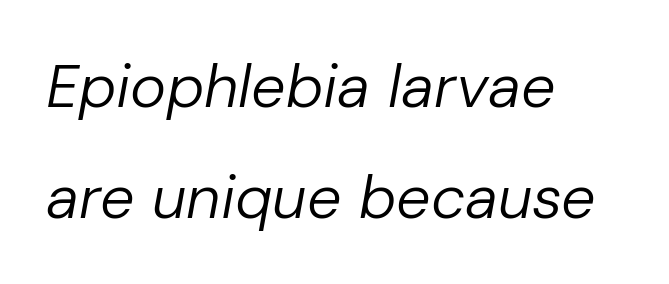
Q: Is the text bold? A: No.
Q: Is the text italic (slanted)? A: Yes, it leans right by about 10 degrees.
Q: Is the text underlined? A: No.
Q: How is the paragraph aligned? A: Left-aligned.
Q: Is the spacing between letters normal or unusually wide? A: Normal.
Q: Width (condensed, normal, or wide)? A: Normal.
Q: Stroke contrast? A: Low.
Q: x-height? A: Medium.
Q: Monospaced? A: No.
